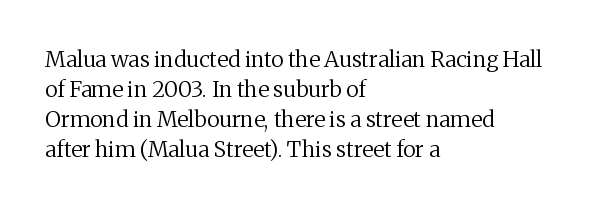
{"italic": "no", "bold": "no", "underline": "no", "align": "left", "line_spacing": "normal", "line_spacing_ratio": 1.37, "letter_spacing": "normal", "letter_spacing_em": 0.0, "glyph_px": 22}
